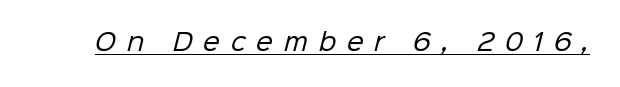
Q: Is the text bold? A: No.
Q: Is the text underlined? A: Yes.
Q: Is the spacing between letters normal or unusually wide? A: Unusually wide.
